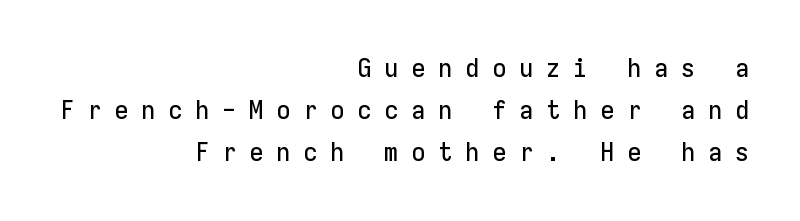
Q: Is the text italic (slanted)? A: No, it is upright.
Q: Is the text underlined? A: No.
Q: How is the paragraph aligned? A: Right-aligned.
Q: Is the spacing between letters normal or unusually wide? A: Unusually wide.
Q: Is the spacing between lines tight, normal or loose? A: Normal.
